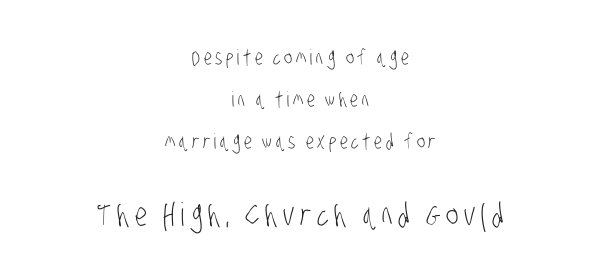
Spacing verdict: proportional, widths tailored to each character. A quiet, ordinary-to-light weight characterises the typeface. The words here are not underlined. The vertical gap from one line to the next is large.
